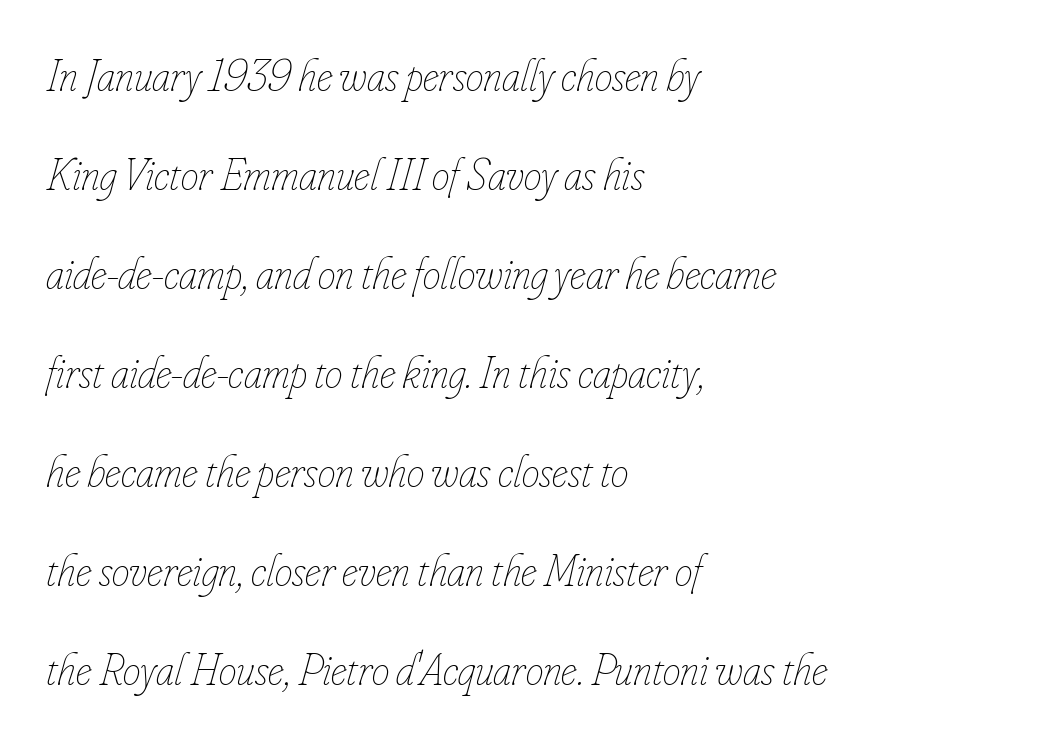
{"italic": "yes", "lean": "right", "slant_degrees": 16, "bold": "no", "weight": "thin", "width": "condensed", "stroke_contrast": "low", "x_height": "small", "monospaced": "no", "underline": "no", "align": "left", "line_spacing": "loose", "line_spacing_ratio": 2.2, "letter_spacing": "normal", "letter_spacing_em": 0.0, "glyph_px": 45}
